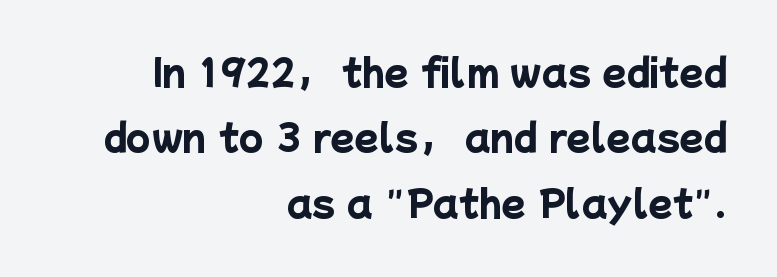
Q: Is the text bold? A: Yes.
Q: Is the typeface a serif or a sans-serif typeface? A: Sans-serif.
Q: Is the text underlined? A: No.
Q: How is the paragraph aligned? A: Right-aligned.
Q: Is the spacing between letters normal or unusually wide? A: Normal.
Q: Width (condensed, normal, or wide)? A: Normal.
Q: Stroke contrast? A: Low.
Q: x-height? A: Medium.
Q: Monospaced? A: No.
